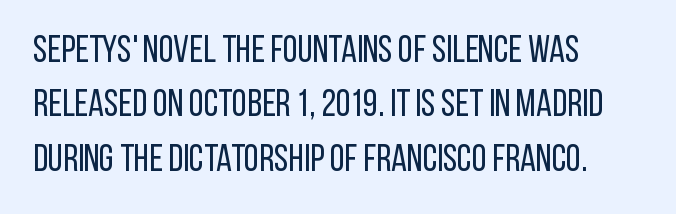
The image shows 38 px regular-weight, condensed sans-serif type, upright; set left-aligned, normal line spacing (1.43x), normal letter spacing, not underlined; low stroke contrast and a large x-height.
